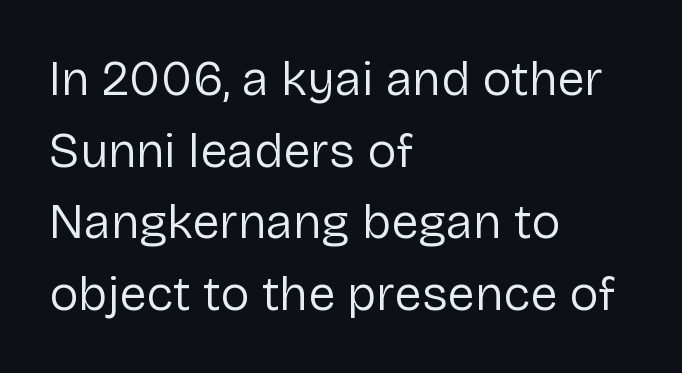
The image shows 49 px regular-weight sans-serif type, upright; set left-aligned, normal line spacing (1.46x), normal letter spacing, not underlined; low stroke contrast and a medium x-height.
